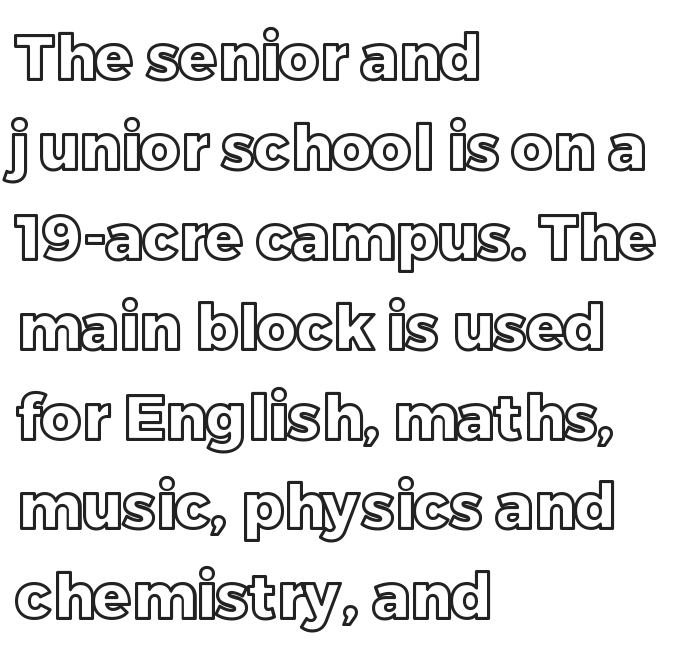
Q: Is the text italic (slanted)? A: No, it is upright.
Q: Is the text underlined? A: No.
Q: How is the paragraph aligned? A: Left-aligned.
Q: Is the spacing between letters normal or unusually wide? A: Normal.
Q: Is the spacing between lines tight, normal or loose? A: Normal.
Q: Width (condensed, normal, or wide)? A: Normal.
Q: x-height? A: Large.
Q: Monospaced? A: No.
